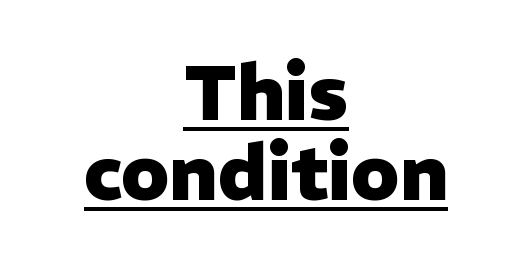
Beneath each row of characters lies a ruled line. On the weight axis this lands at bold, roughly 700. Italic? Not at all — the glyphs are vertical. Teacher's note: observe the equal gaps on both sides — that is centered alignment. Cramped leading.
